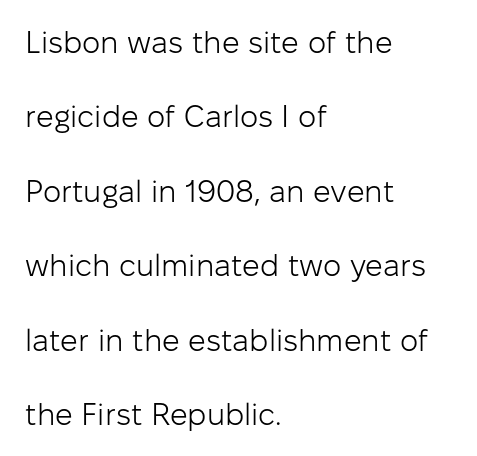
Letters rest on an invisible, unmarked baseline. You could fit nearly another row in the gap between these rows. Think of a printed novel: that variable character pitch is what you see here. In terms of letterspacing, this is plain default setting.
